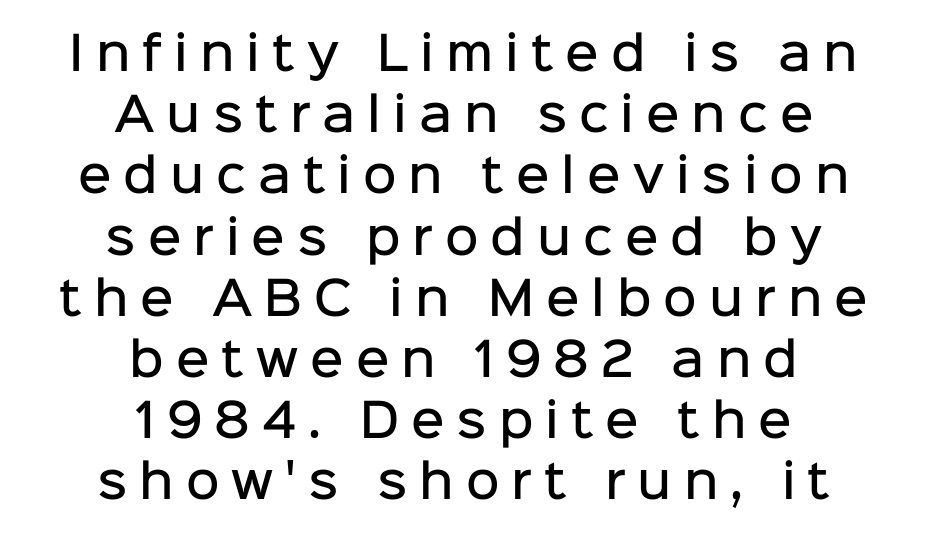
{"serif": "no", "italic": "no", "bold": "semi", "weight": "semibold", "width": "normal", "stroke_contrast": "low", "x_height": "medium", "monospaced": "no", "underline": "no", "align": "center", "line_spacing": "normal", "line_spacing_ratio": 1.33, "letter_spacing": "wide", "letter_spacing_em": 0.26, "glyph_px": 46}
